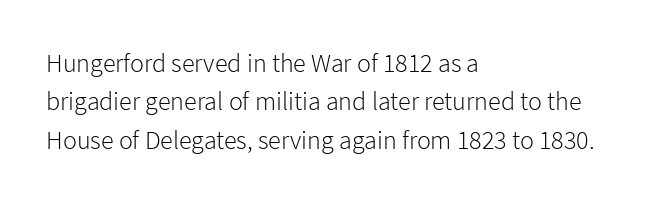
{"italic": "no", "bold": "no", "underline": "no", "align": "left", "line_spacing": "normal", "line_spacing_ratio": 1.48, "letter_spacing": "normal", "letter_spacing_em": 0.0, "glyph_px": 26}
